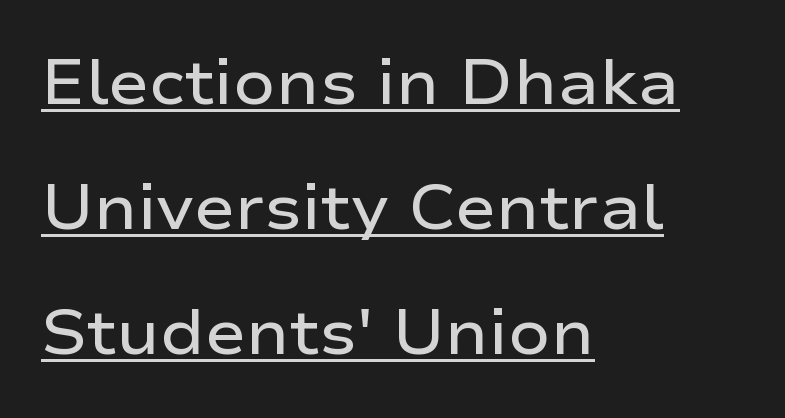
In designer terms, the underline attribute is active on this setting. Typesetter's note: demi weight, one step under bold. The type sits square on the baseline with zero lean. The ragged edge is on the right, which tells us the setting is flush left.
